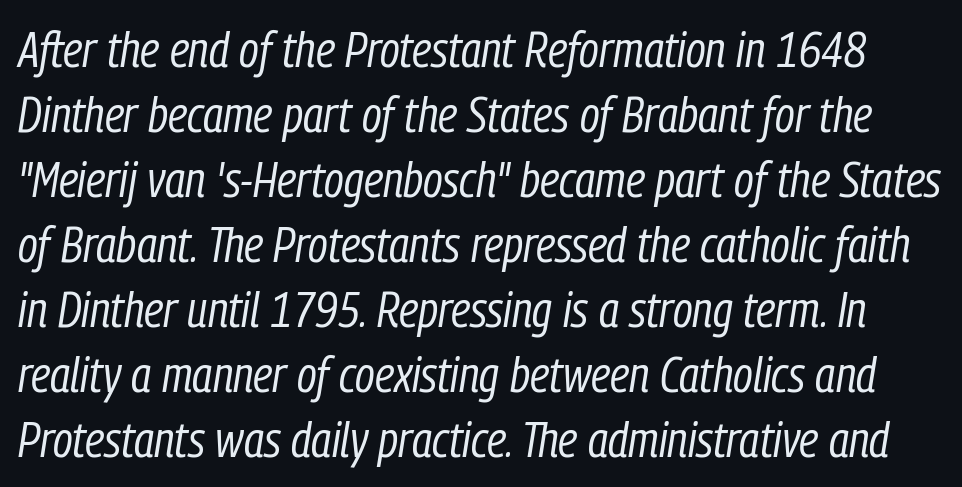
This sample has the flowing, uneven cadence of proportional lettering. Unmarked baselines from the first word to the last. The font sits on the lighter half of the weight spectrum, regular included. Characters are canted at an angle relative to the baseline's perpendicular.
